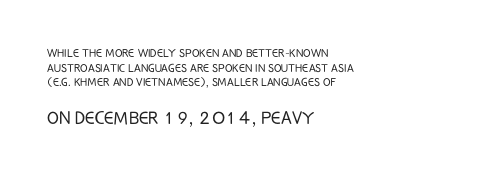
Ascenders rise straight up at ninety degrees. Horizontal bands of white between lines are thin slivers. Letter spacing: default. The more generous point size was reserved for the lower chunk. A light-to-regular cut is what we see here. The strip under each line holds only bare page.
